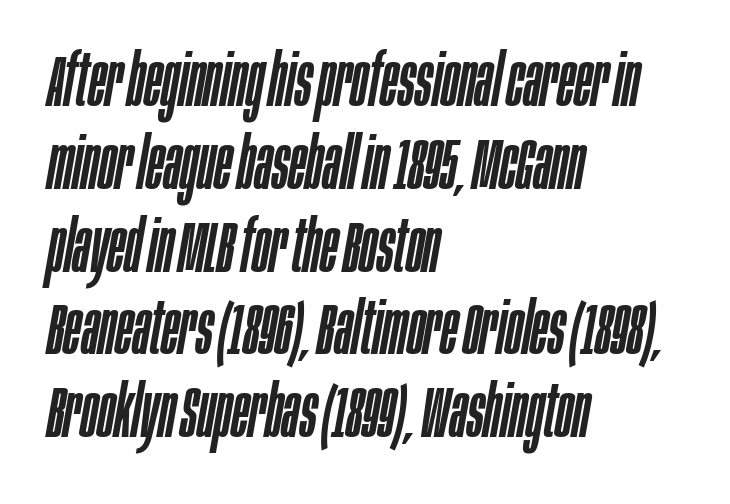
{"italic": "yes", "lean": "right", "slant_degrees": 10, "width": "condensed", "stroke_contrast": "low", "x_height": "large", "monospaced": "no", "underline": "no", "align": "left", "line_spacing": "tight", "line_spacing_ratio": 1.15, "letter_spacing": "normal", "letter_spacing_em": 0.0, "glyph_px": 72}
